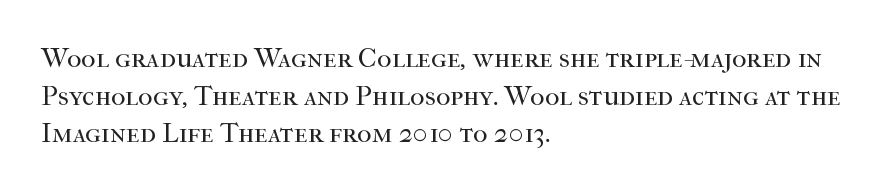
Q: Is the text bold? A: No.
Q: Is the text italic (slanted)? A: No, it is upright.
Q: Is the typeface a serif or a sans-serif typeface? A: Serif.
Q: Is the text underlined? A: No.
Q: How is the paragraph aligned? A: Left-aligned.
Q: Is the spacing between letters normal or unusually wide? A: Normal.
Q: Is the spacing between lines tight, normal or loose? A: Normal.
Q: Width (condensed, normal, or wide)? A: Normal.
Q: Stroke contrast? A: High.
Q: x-height? A: Medium.
Q: Monospaced? A: No.
